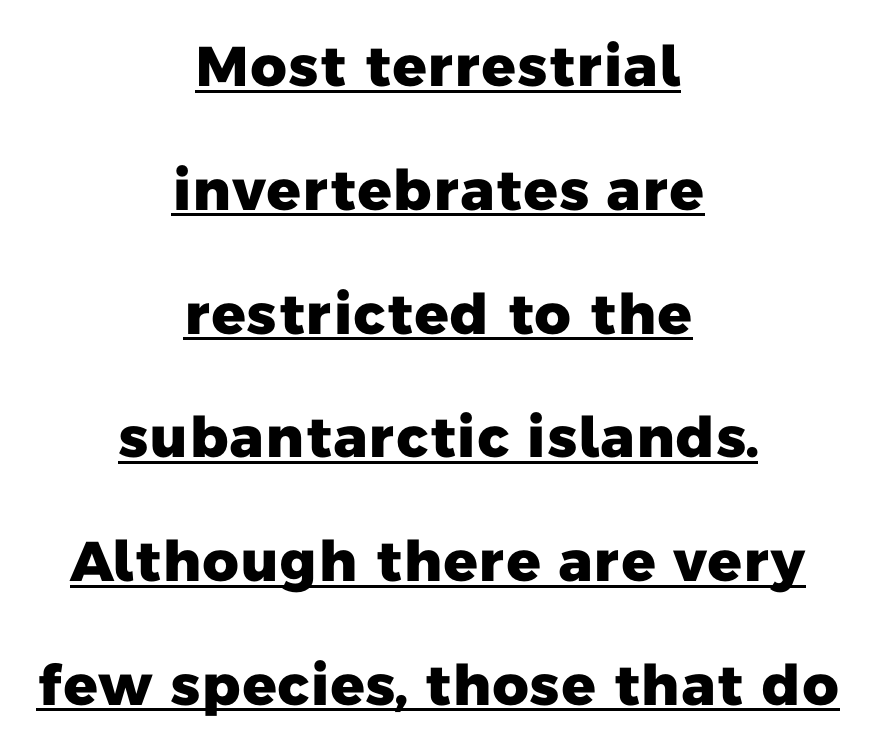
Strokes here are thick enough to call this a true bold. Baseline-to-baseline distance is far greater than the letter height. This rendering leaves character spacing at its baseline value. Reading down the block, each line starts at a different indent, mirrored at its end. Check where the strokes stop: nothing finishes them off — pure sans. Think of a printed novel: that variable character pitch is what you see here.
